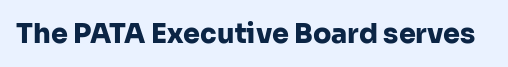
The image shows 27 px bold type, upright; set normal letter spacing, not underlined.
